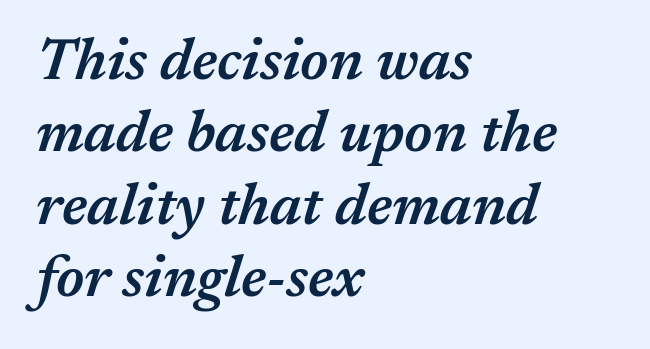
The image shows 58 px semibold type, italic (leaning right); set left-aligned, normal line spacing (1.25x), normal letter spacing, not underlined; medium stroke contrast and a medium x-height.
